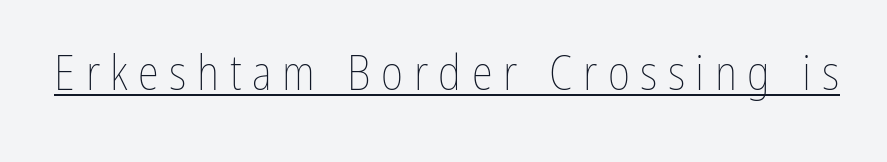
The image shows 48 px thin, condensed type, upright; set unusually wide letter spacing (+0.22 em), underlined; low stroke contrast and a medium x-height.
